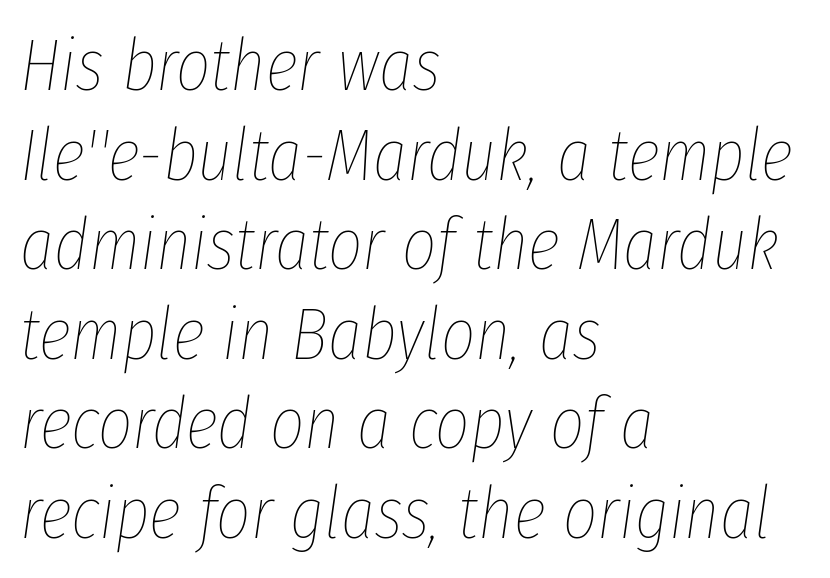
{"italic": "yes", "lean": "right", "slant_degrees": 8, "bold": "no", "weight": "thin", "width": "condensed", "stroke_contrast": "low", "x_height": "medium", "monospaced": "no", "underline": "no", "align": "left", "line_spacing_ratio": 1.21, "letter_spacing": "normal", "letter_spacing_em": 0.0, "glyph_px": 74}
